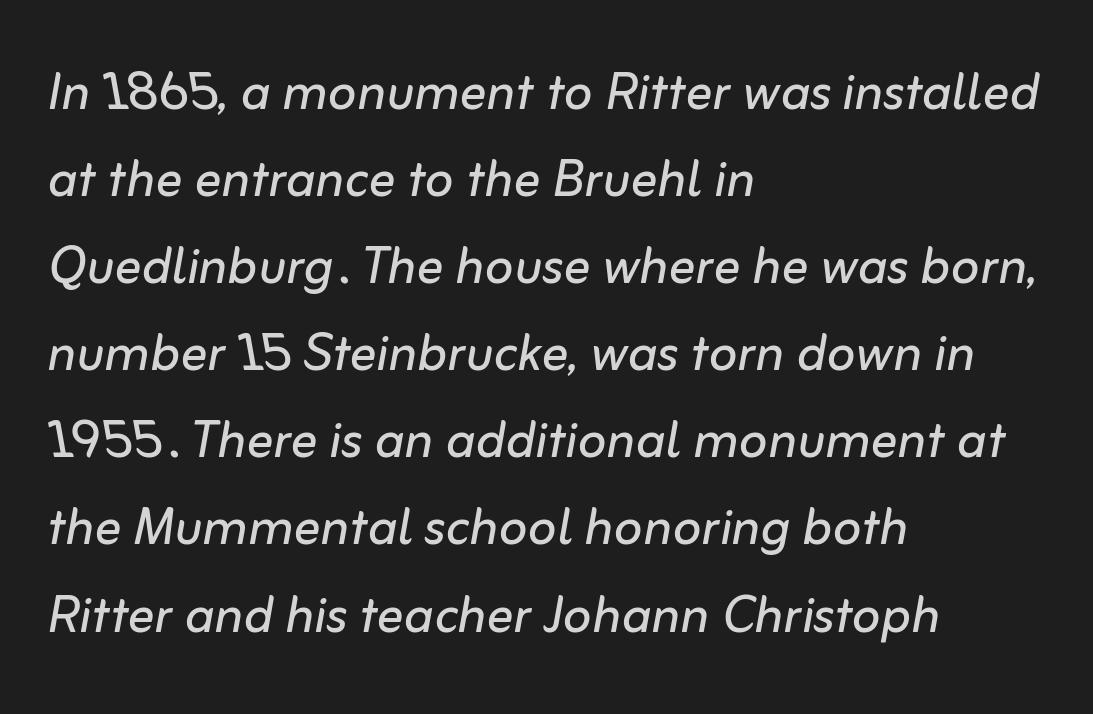
{"italic": "yes", "lean": "right", "slant_degrees": 10, "bold": "no", "weight": "regular", "width": "normal", "stroke_contrast": "low", "x_height": "medium", "monospaced": "no", "underline": "no", "align": "left", "line_spacing": "normal", "line_spacing_ratio": 1.3, "letter_spacing": "normal", "letter_spacing_em": 0.0, "glyph_px": 67}
